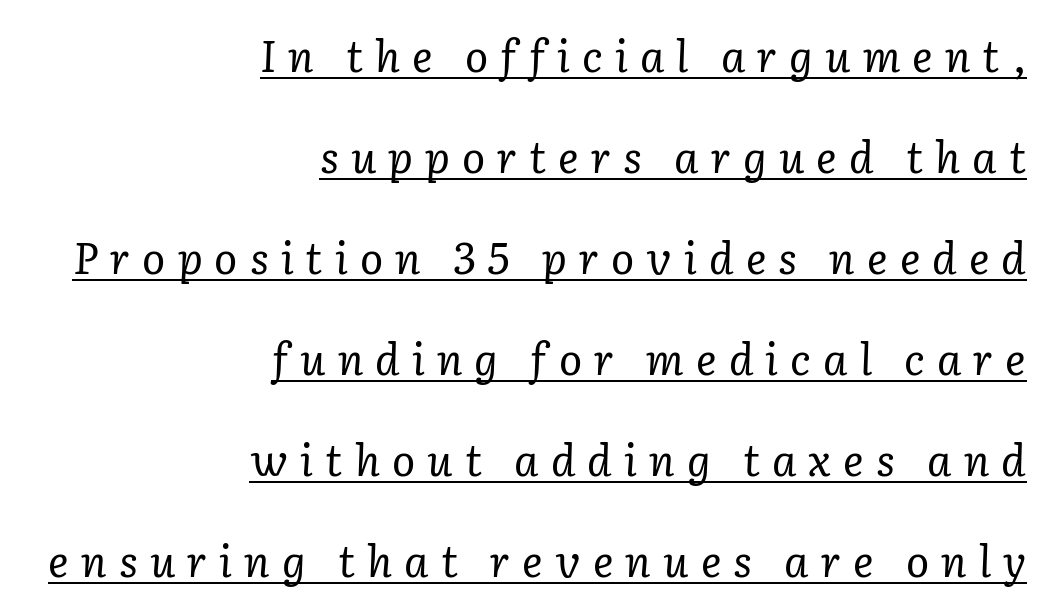
The image shows 43 px regular-weight serif type, italic (leaning right); set right-aligned, loose line spacing (2.35x), unusually wide letter spacing (+0.28 em), underlined; low stroke contrast and a medium x-height.
